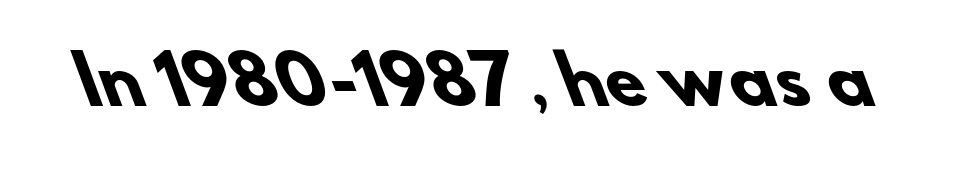
Q: Is the text bold? A: Yes.
Q: Is the typeface a serif or a sans-serif typeface? A: Sans-serif.
Q: Is the text underlined? A: No.
Q: Is the spacing between letters normal or unusually wide? A: Normal.
Q: Width (condensed, normal, or wide)? A: Normal.
Q: Stroke contrast? A: Low.
Q: x-height? A: Small.
Q: Monospaced? A: No.
